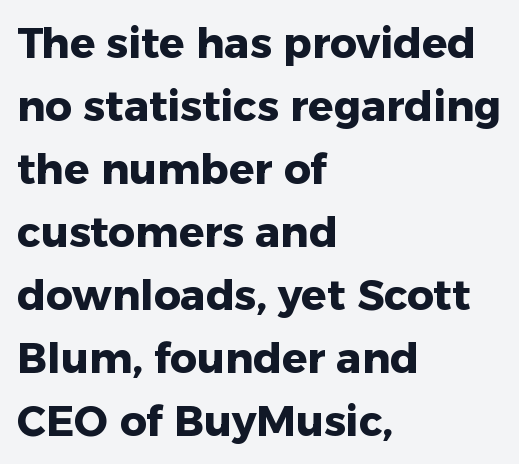
{"serif": "no", "italic": "no", "bold": "yes", "weight": "heavy", "width": "normal", "stroke_contrast": "low", "x_height": "medium", "monospaced": "no", "underline": "no", "align": "left", "line_spacing": "normal", "line_spacing_ratio": 1.5, "letter_spacing": "normal", "letter_spacing_em": 0.0, "glyph_px": 42}
